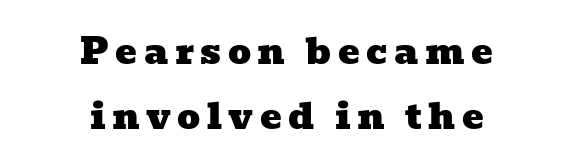
Check the space under the baseline: it is left empty. Notice how the passage keeps no hard edge, just a central spine. The glyphs in this specimen are seriffed. Do the characters align in a grid? No, the font is proportional.
